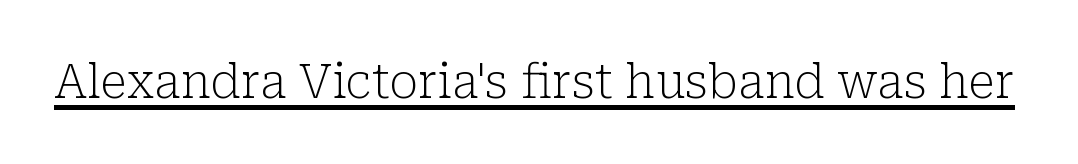
This is underlined copy, the kind a proofreader might mark for attention. The lettering holds an erect, upright posture throughout. A quiet, ordinary-to-light weight characterises the typeface. The horizontal fit of the characters is conventional and even. Type style note: has serifs.
